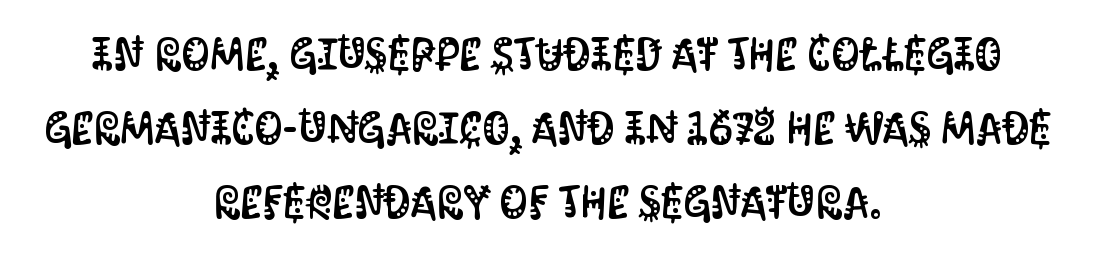
Q: Is the text italic (slanted)? A: No, it is upright.
Q: Is the typeface a serif or a sans-serif typeface? A: Sans-serif.
Q: Is the text underlined? A: No.
Q: How is the paragraph aligned? A: Centered.
Q: Is the spacing between letters normal or unusually wide? A: Normal.
Q: Is the spacing between lines tight, normal or loose? A: Normal.
Q: Width (condensed, normal, or wide)? A: Condensed.
Q: Stroke contrast? A: Medium.
Q: x-height? A: Large.
Q: Monospaced? A: No.
